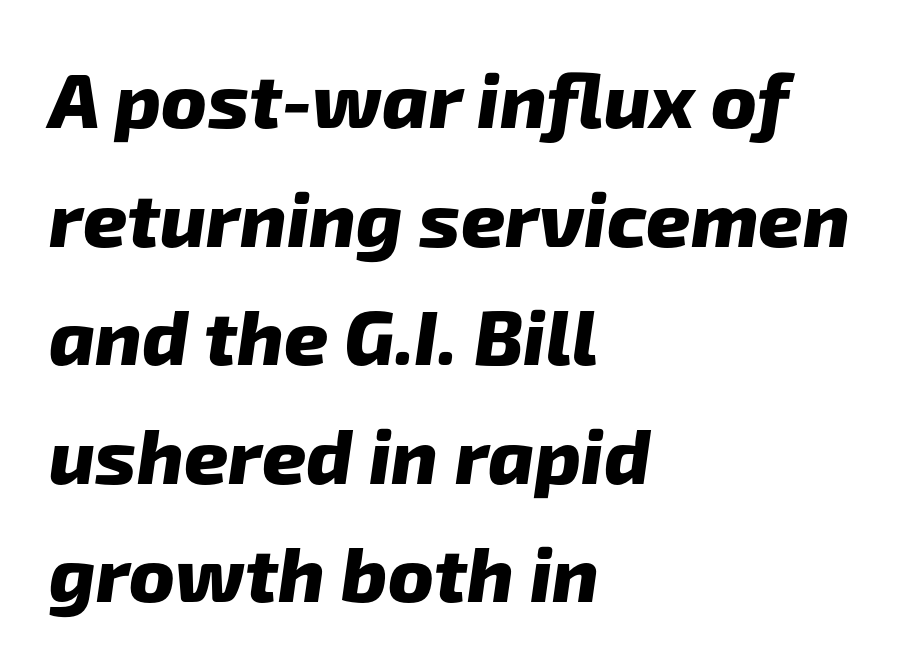
Q: Is the text bold? A: Yes.
Q: Is the typeface a serif or a sans-serif typeface? A: Sans-serif.
Q: Is the text underlined? A: No.
Q: How is the paragraph aligned? A: Left-aligned.
Q: Is the spacing between letters normal or unusually wide? A: Normal.
Q: Is the spacing between lines tight, normal or loose? A: Normal.
Q: Width (condensed, normal, or wide)? A: Normal.
Q: Stroke contrast? A: Low.
Q: x-height? A: Medium.
Q: Monospaced? A: No.
